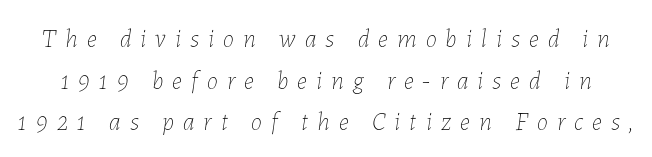
The image shows 25 px text type, italic (leaning right); set normal line spacing (1.67x), unusually wide letter spacing (+0.37 em), not underlined.
